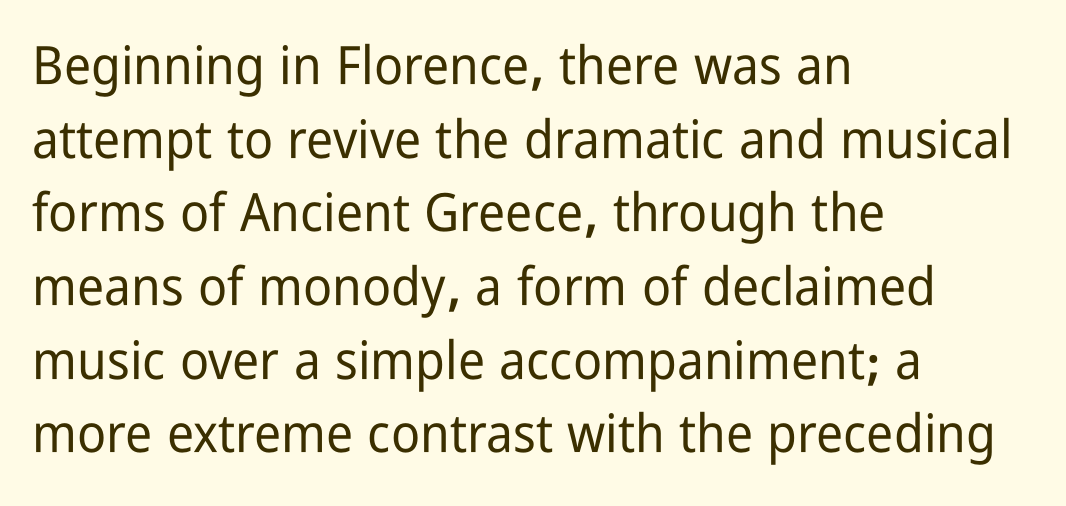
Q: Is the text italic (slanted)? A: No, it is upright.
Q: Is the typeface a serif or a sans-serif typeface? A: Sans-serif.
Q: Is the text underlined? A: No.
Q: How is the paragraph aligned? A: Left-aligned.
Q: Is the spacing between letters normal or unusually wide? A: Normal.
Q: Is the spacing between lines tight, normal or loose? A: Normal.
Q: Width (condensed, normal, or wide)? A: Condensed.
Q: Stroke contrast? A: Low.
Q: x-height? A: Medium.
Q: Monospaced? A: No.
